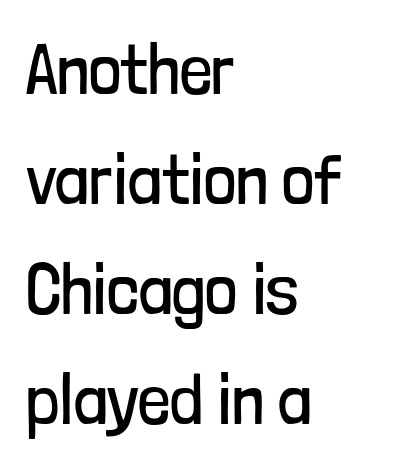
Q: Is the text bold? A: No.
Q: Is the text italic (slanted)? A: No, it is upright.
Q: Is the typeface a serif or a sans-serif typeface? A: Sans-serif.
Q: Is the text underlined? A: No.
Q: How is the paragraph aligned? A: Left-aligned.
Q: Is the spacing between letters normal or unusually wide? A: Normal.
Q: Is the spacing between lines tight, normal or loose? A: Normal.
Q: Width (condensed, normal, or wide)? A: Condensed.
Q: Stroke contrast? A: Low.
Q: x-height? A: Medium.
Q: Monospaced? A: No.
